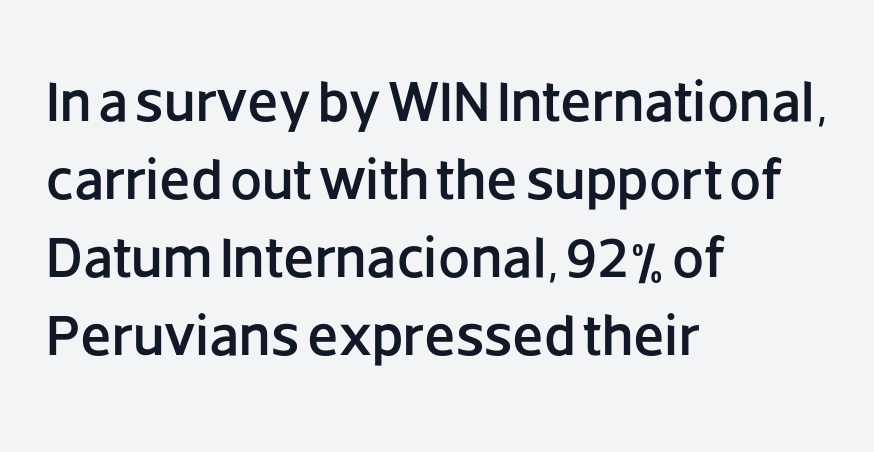
{"serif": "no", "italic": "no", "width": "normal", "stroke_contrast": "low", "x_height": "large", "monospaced": "no", "underline": "no", "align": "left", "line_spacing": "normal", "line_spacing_ratio": 1.37, "letter_spacing": "normal", "letter_spacing_em": 0.0, "glyph_px": 57}
